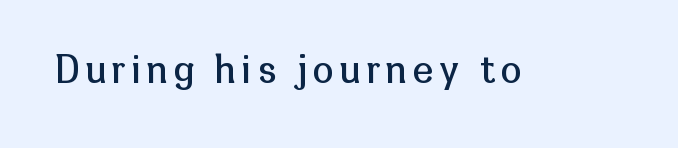
{"serif": "no", "italic": "no", "bold": "no", "weight": "regular", "width": "normal", "stroke_contrast": "low", "x_height": "medium", "monospaced": "no", "underline": "no", "glyph_px": 37}
